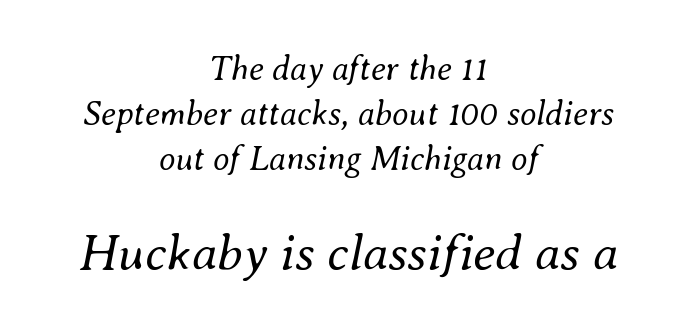
The image shows 51 px regular-weight type, italic (leaning right); set centered, normal line spacing (1.32x), normal letter spacing, not underlined; the second (bottom) block is 1.5x larger; medium stroke contrast and a small x-height.
